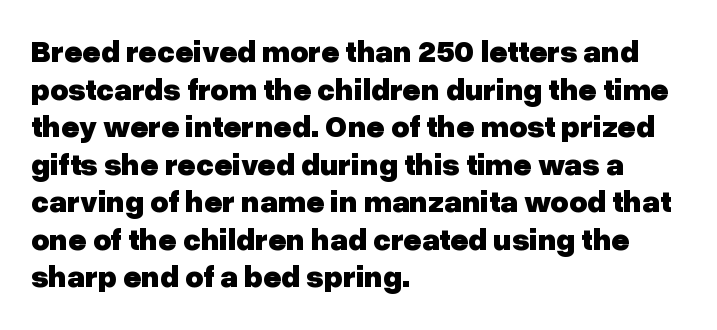
The face used here is a sans, in the tradition of grotesques and geometrics. Descender tails drop into unmarked territory. The lettering holds an erect, upright posture throughout. Weight check: bold — yes, fully.
